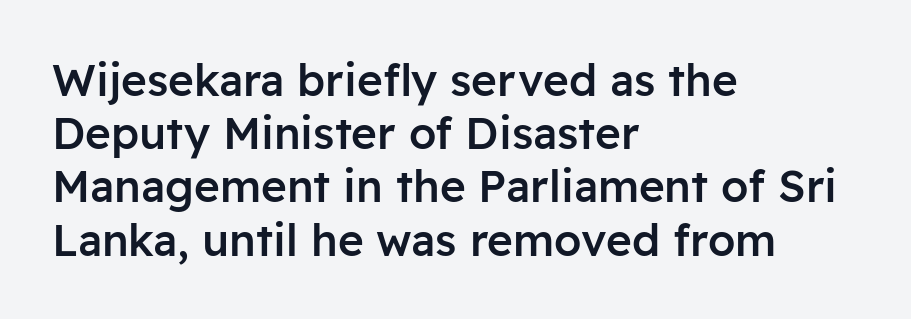
The image shows 44 px semibold sans-serif type, upright; set left-aligned, line spacing 1.21x, normal letter spacing, not underlined; low stroke contrast and a medium x-height.
